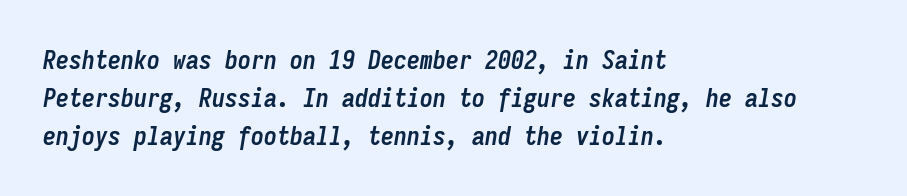
The image shows 26 px bold type, italic (leaning right); set left-aligned, normal line spacing (1.46x), normal letter spacing, not underlined.
